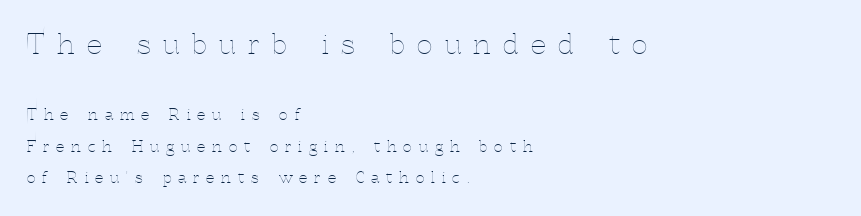
The image shows 27 px text type, upright; set left-aligned, loose line spacing (2.1x), unusually wide letter spacing (+0.46 em), not underlined; the first (top) block is 1.8x larger.
